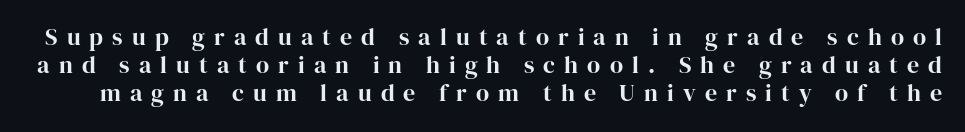
The image shows 24 px text type, upright; set line spacing 1.17x, unusually wide letter spacing (+0.38 em), not underlined.
